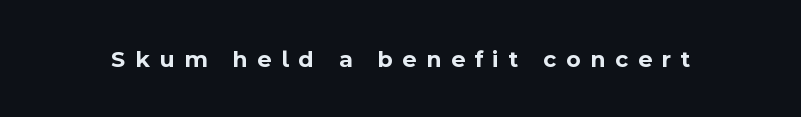
The image shows 24 px bold type, upright; set unusually wide letter spacing (+0.4 em), not underlined.
